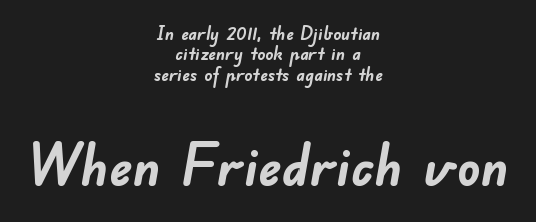
{"serif": "no", "bold": "yes", "weight": "semibold", "width": "normal", "stroke_contrast": "low", "x_height": "small", "monospaced": "no", "underline": "no", "align": "center", "line_spacing": "tight", "line_spacing_ratio": 1.07, "letter_spacing": "normal", "letter_spacing_em": 0.0, "larger_block": "second", "size_ratio": 3.05, "glyph_px": 58}
